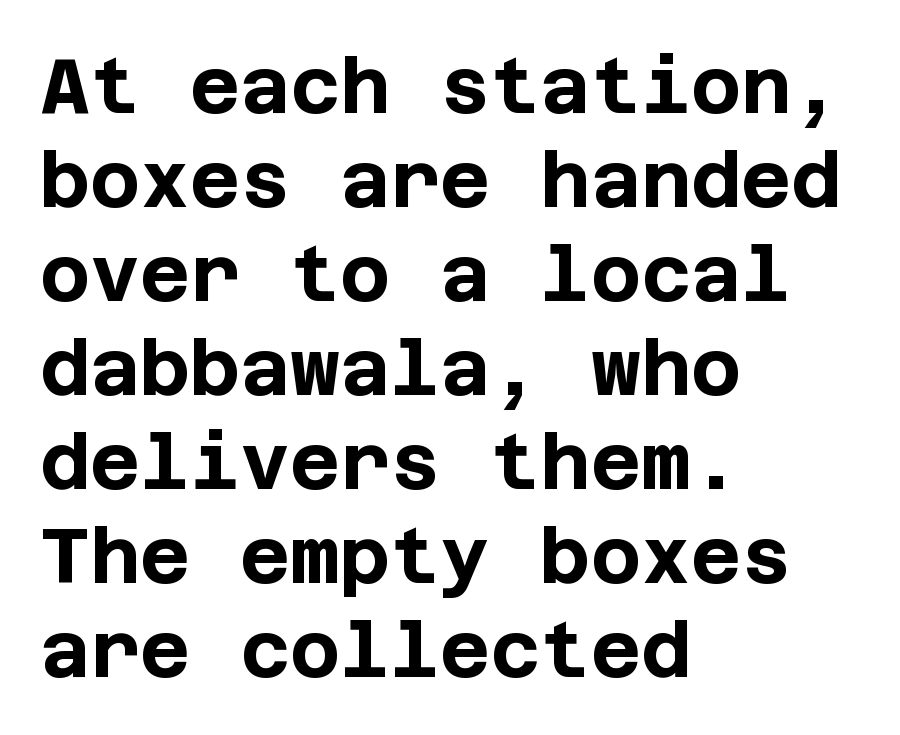
These words are printed bold, with thick strokes throughout. The glyphs are unaccompanied by any horizontal stroke below them. Font category for this specimen: sans-serif. Caption: standard tracking, unaltered.
